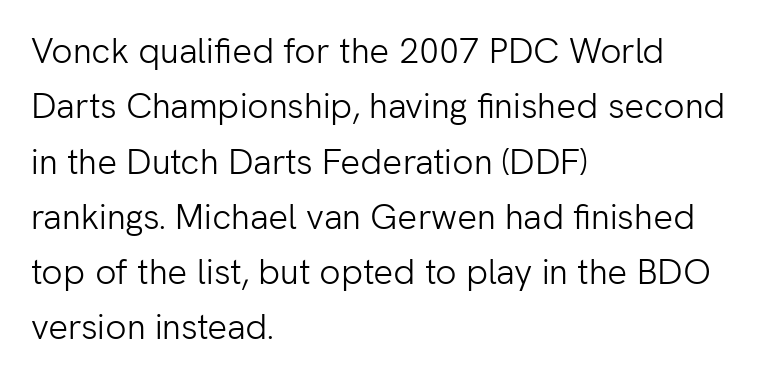
Q: Is the text bold? A: No.
Q: Is the text italic (slanted)? A: No, it is upright.
Q: Is the typeface a serif or a sans-serif typeface? A: Sans-serif.
Q: Is the text underlined? A: No.
Q: How is the paragraph aligned? A: Left-aligned.
Q: Is the spacing between letters normal or unusually wide? A: Normal.
Q: Is the spacing between lines tight, normal or loose? A: Normal.
Q: Width (condensed, normal, or wide)? A: Normal.
Q: Stroke contrast? A: Low.
Q: x-height? A: Medium.
Q: Monospaced? A: No.
